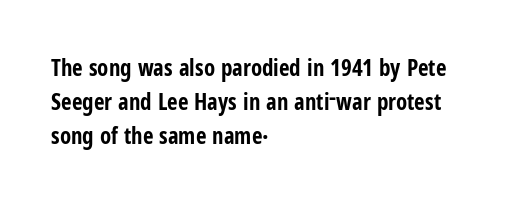
The image shows 23 px bold type, upright; set left-aligned, normal line spacing (1.47x), normal letter spacing, not underlined.
